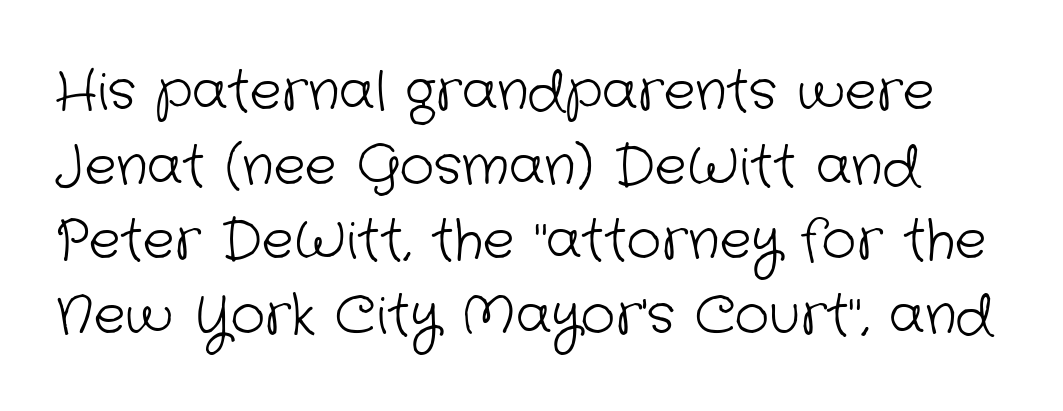
{"serif": "no", "bold": "no", "weight": "light", "width": "normal", "stroke_contrast": "low", "x_height": "medium", "monospaced": "no", "underline": "no", "line_spacing": "normal", "line_spacing_ratio": 1.41, "letter_spacing": "normal", "letter_spacing_em": 0.0, "glyph_px": 53}
